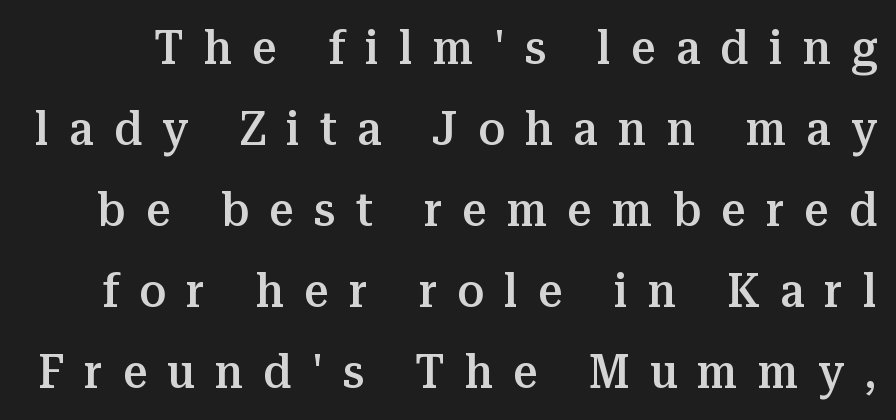
{"serif": "yes", "italic": "no", "bold": "semi", "weight": "semibold", "width": "normal", "stroke_contrast": "medium", "x_height": "medium", "monospaced": "no", "underline": "no", "line_spacing": "normal", "line_spacing_ratio": 1.69, "letter_spacing": "wide", "letter_spacing_em": 0.42, "glyph_px": 48}
